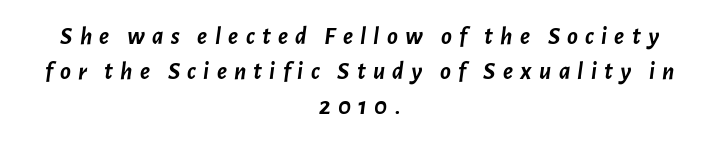
Descenders hang freely into open space. On the weight axis this lands at bold, roughly 700. Horizontal bands of white between lines are of average thickness. It's the slanting kind of type. Display-style spreading of the glyphs; the letterfit is very open. Horizontal alignment here is central, giving a formal, balanced look.
